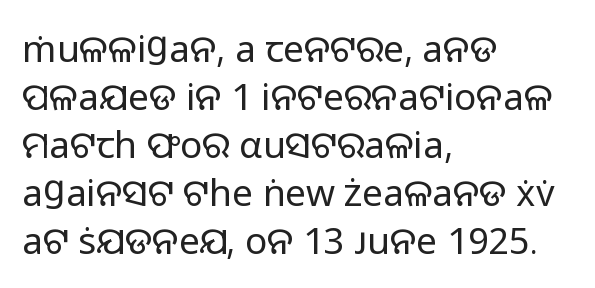
Italic: no, the glyphs are upright roman. The passage is arranged the way most books set body copy — flush left. The characters are drawn with everyday or finer stroke widths. Any mark beneath the type? The region is blank. There is no visible air inserted between adjacent glyphs. The face used here is proportionally spaced, like ordinary book or web type.
